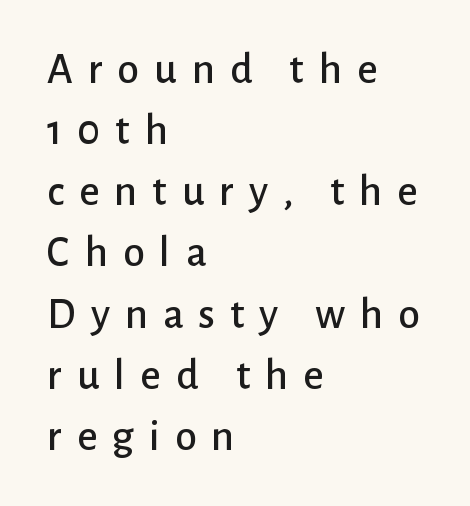
You could not count columns in this text — the font is proportionally spaced. Evenly set lines give the paragraph a standard silhouette. This is the regular roman posture of the typeface. The foot of each line stays bare and open.
